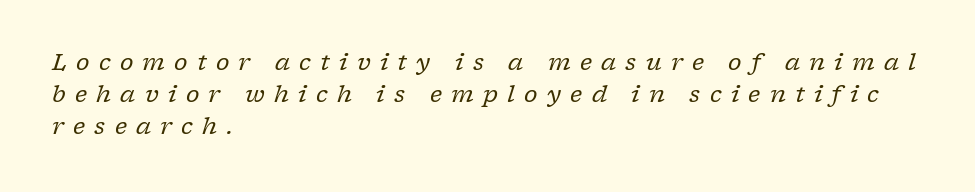
The image shows 23 px text type, italic (leaning right); set left-aligned, normal line spacing (1.39x), unusually wide letter spacing (+0.4 em), not underlined.
